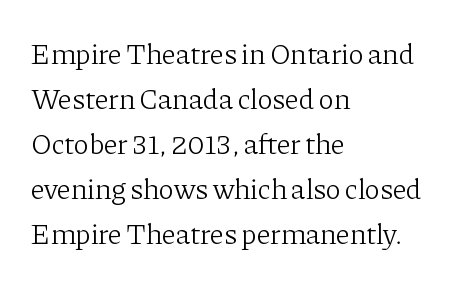
The image shows 29 px light serif type, upright; set left-aligned, normal line spacing (1.55x), normal letter spacing, not underlined; low stroke contrast and a medium x-height.
